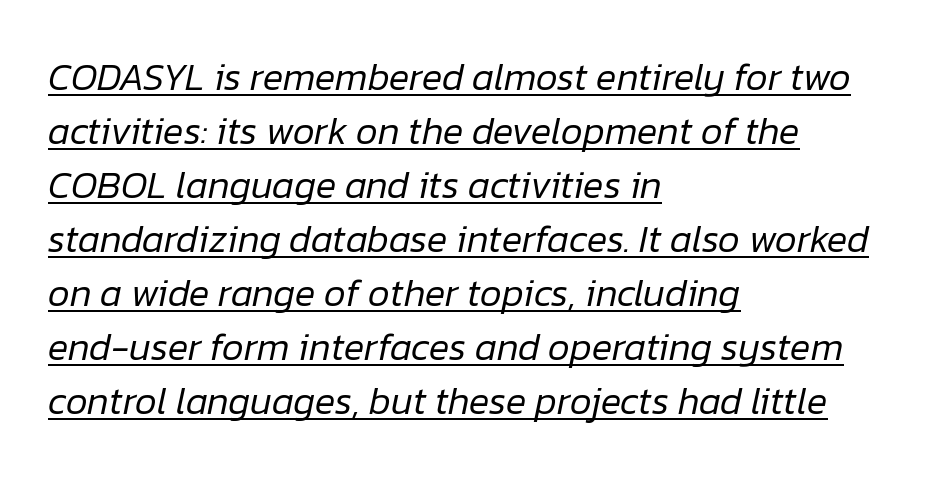
Yep, that's italic — everything's leaning. Each word holds together tightly as a unit, with standard inter-letter gaps. What's the leading like? Ordinary, nothing unusual. Descenders here cross a horizontal rule under the line. The cut favours lightness, reaching ordinary text weight at its darkest.
